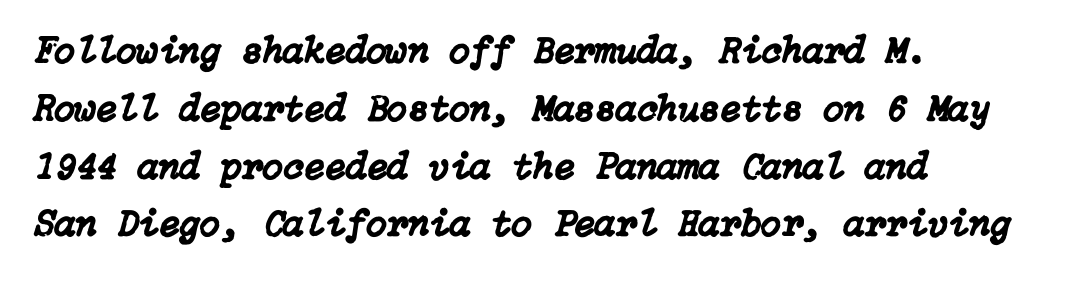
The image shows 38 px text type, italic (leaning right); set left-aligned, normal line spacing (1.52x), normal letter spacing, not underlined; low stroke contrast and a medium x-height.
